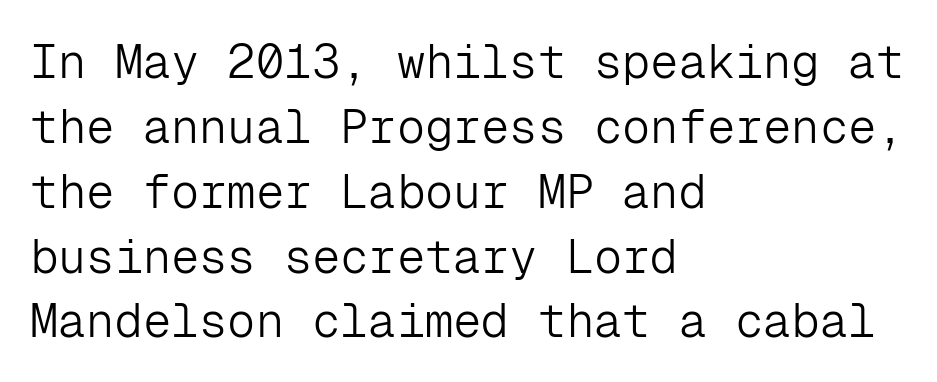
The image shows 47 px light sans-serif type, upright, monospaced; set left-aligned, normal line spacing (1.38x), normal letter spacing, not underlined; low stroke contrast and a medium x-height.
